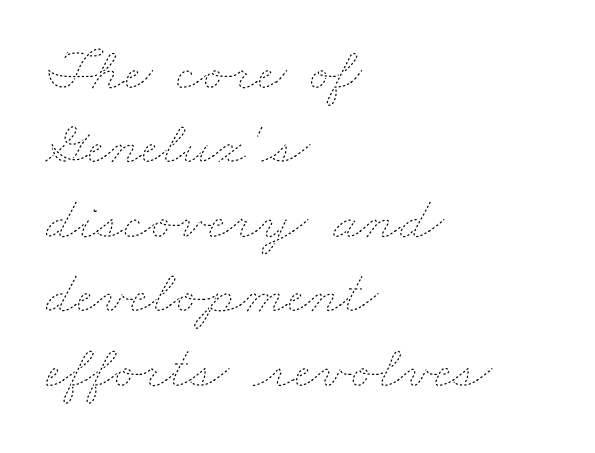
The image shows 62 px thin, wide type; set left-aligned, line spacing 1.2x, normal letter spacing, not underlined; low stroke contrast and a small x-height.
